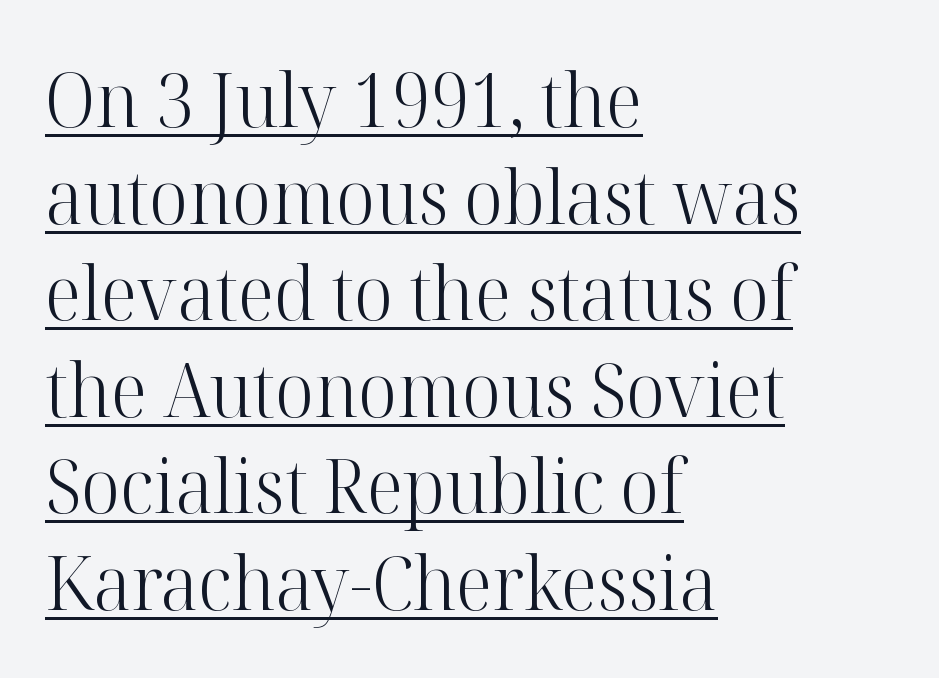
No heavy texture on the line: the type isn't bold. The lines in this sample share a left origin and differ only in where they stop. If you measured baseline to baseline, you'd find a middling distance. When letters stand straight like this, we call the style roman or upright. Nobody touched the tracking dial on this one.
